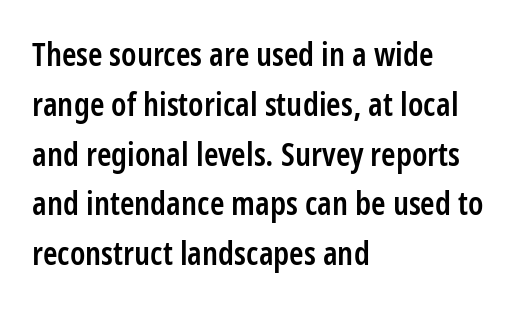
Q: Is the text bold? A: Semi-bold.
Q: Is the text italic (slanted)? A: No, it is upright.
Q: Is the typeface a serif or a sans-serif typeface? A: Sans-serif.
Q: Is the text underlined? A: No.
Q: How is the paragraph aligned? A: Left-aligned.
Q: Is the spacing between letters normal or unusually wide? A: Normal.
Q: Is the spacing between lines tight, normal or loose? A: Normal.
Q: Width (condensed, normal, or wide)? A: Condensed.
Q: Stroke contrast? A: Low.
Q: x-height? A: Medium.
Q: Monospaced? A: No.
